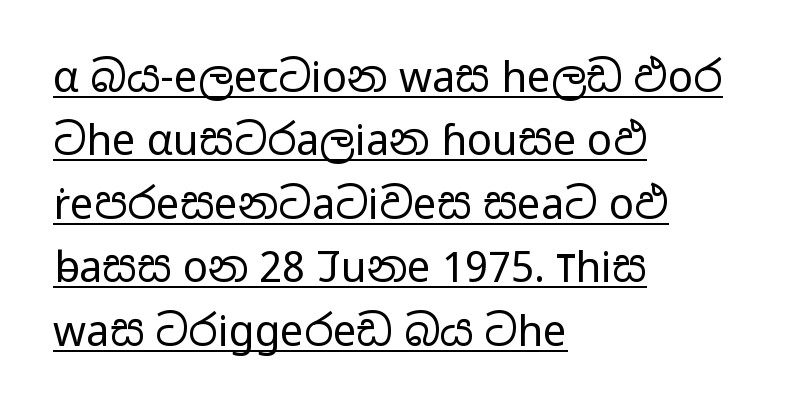
{"serif": "no", "italic": "no", "bold": "no", "weight": "regular", "width": "wide", "stroke_contrast": "low", "x_height": "medium", "monospaced": "no", "underline": "yes", "align": "left", "line_spacing": "normal", "line_spacing_ratio": 1.51, "letter_spacing": "normal", "letter_spacing_em": 0.0, "glyph_px": 42}
